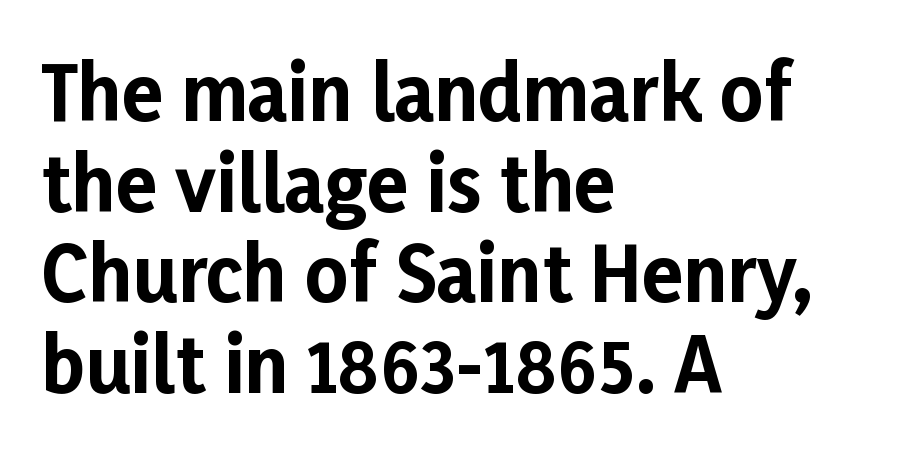
Q: Is the text bold? A: Yes.
Q: Is the text italic (slanted)? A: No, it is upright.
Q: Is the typeface a serif or a sans-serif typeface? A: Sans-serif.
Q: Is the text underlined? A: No.
Q: How is the paragraph aligned? A: Left-aligned.
Q: Is the spacing between letters normal or unusually wide? A: Normal.
Q: Width (condensed, normal, or wide)? A: Normal.
Q: Stroke contrast? A: Low.
Q: x-height? A: Medium.
Q: Monospaced? A: No.
